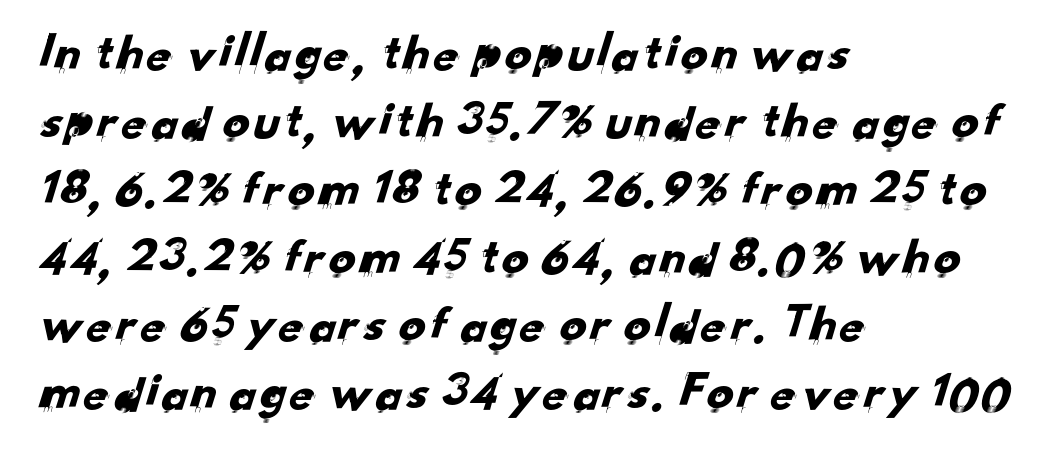
The image shows 53 px sans-serif type; set left-aligned, normal line spacing (1.28x), normal letter spacing, not underlined; low stroke contrast and a small x-height.
